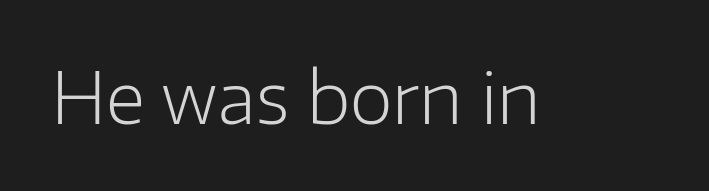
The image shows 70 px light sans-serif type, upright; set normal letter spacing, not underlined; low stroke contrast and a medium x-height.
